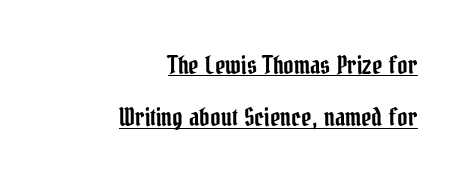
Q: Is the text italic (slanted)? A: No, it is upright.
Q: Is the text underlined? A: Yes.
Q: How is the paragraph aligned? A: Right-aligned.
Q: Is the spacing between letters normal or unusually wide? A: Normal.
Q: Is the spacing between lines tight, normal or loose? A: Loose.
